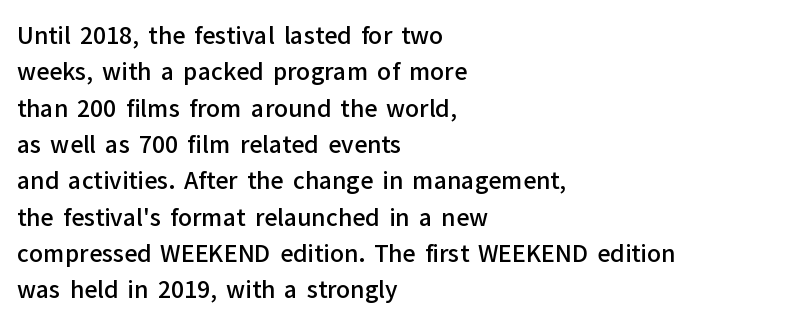
{"italic": "no", "bold": "semi", "underline": "no", "align": "left", "line_spacing": "normal", "line_spacing_ratio": 1.58, "letter_spacing": "normal", "letter_spacing_em": 0.0, "glyph_px": 23}
